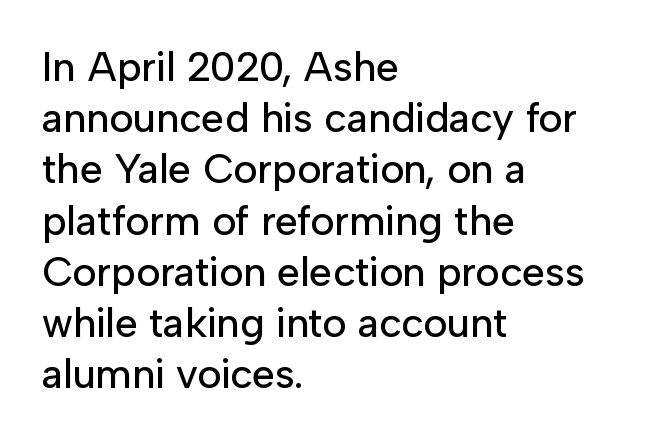
{"serif": "no", "italic": "no", "width": "normal", "stroke_contrast": "low", "x_height": "medium", "monospaced": "no", "underline": "no", "align": "left", "line_spacing": "normal", "line_spacing_ratio": 1.25, "letter_spacing": "normal", "letter_spacing_em": 0.0, "glyph_px": 41}
